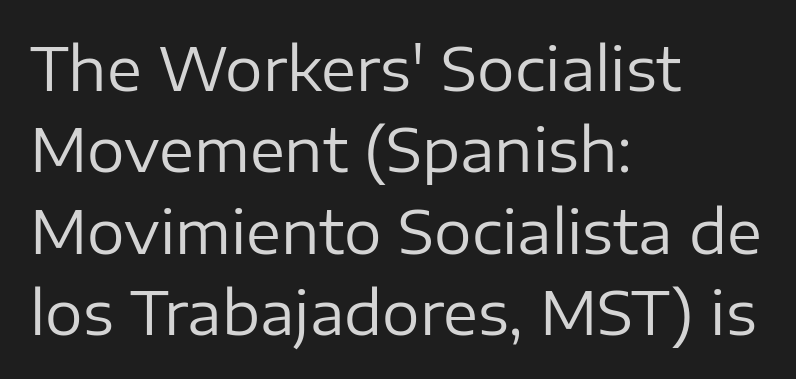
{"serif": "no", "italic": "no", "bold": "no", "weight": "regular", "width": "normal", "stroke_contrast": "low", "x_height": "medium", "monospaced": "no", "underline": "no", "align": "left", "line_spacing": "normal", "line_spacing_ratio": 1.38, "letter_spacing": "normal", "letter_spacing_em": 0.0, "glyph_px": 59}
